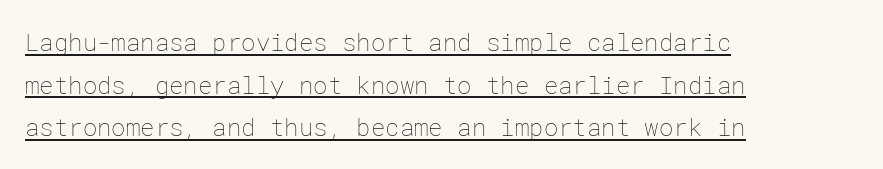
Standard letterfit; no display-style spreading of the glyphs. Compared with a centered layout, this one pins lines to the left instead. Decoration check: the copy is underlined. No chunkiness to these letters — they're not bold.
